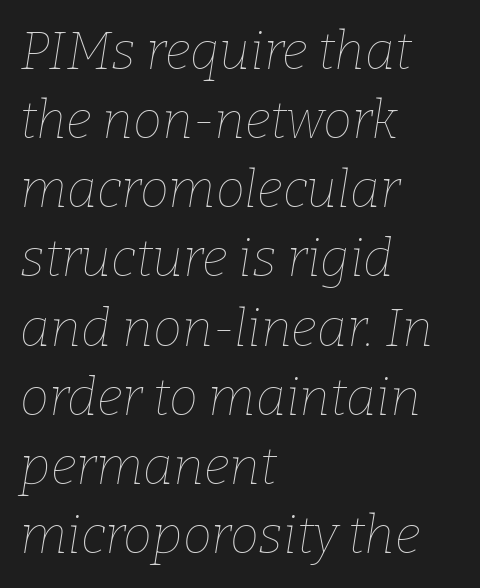
Stroke mass is kept to a normal reading level or below. An italicized treatment has been applied to the whole sample. You could not count columns in this text — the font is proportionally spaced. The compositor pushed each line to the left boundary.
